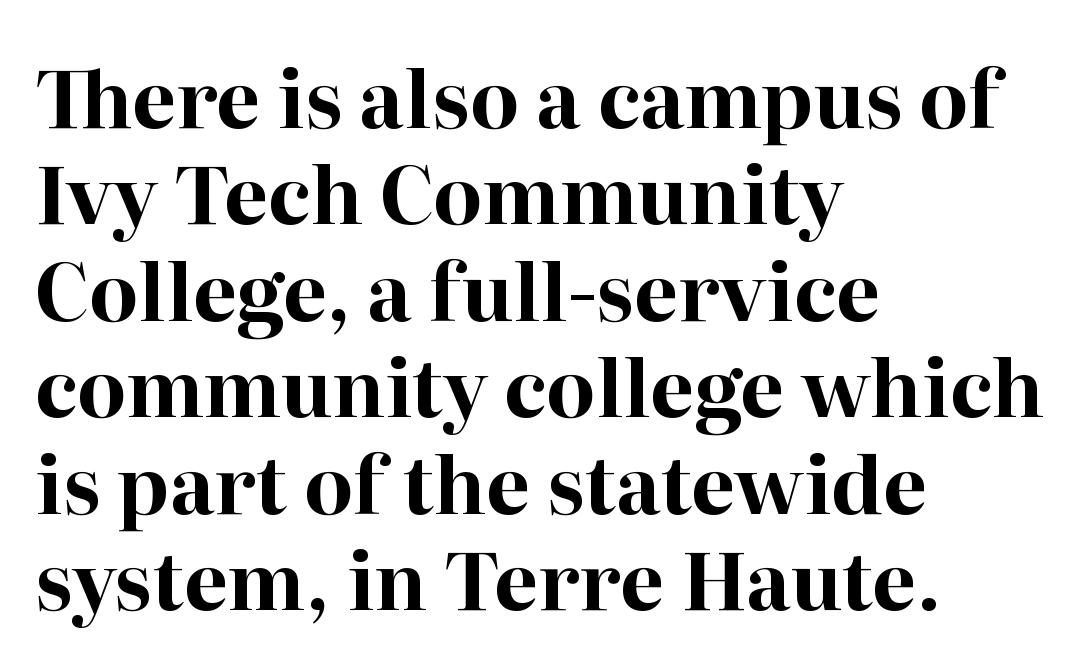
Proportional: the letters do not fall into vertical columns. The space directly below the letters is spotless. The type sits square on the baseline with zero lean. Serifs: yes, visible at the terminals of the letterforms. All the whitespace from short lines collects on the right.
